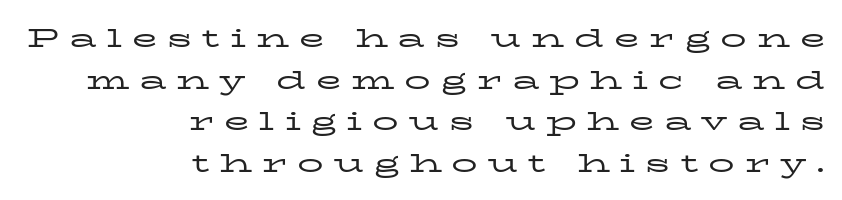
{"italic": "no", "bold": "no", "underline": "no", "align": "right", "line_spacing": "normal", "line_spacing_ratio": 1.6, "letter_spacing": "wide", "letter_spacing_em": 0.38, "glyph_px": 26}
